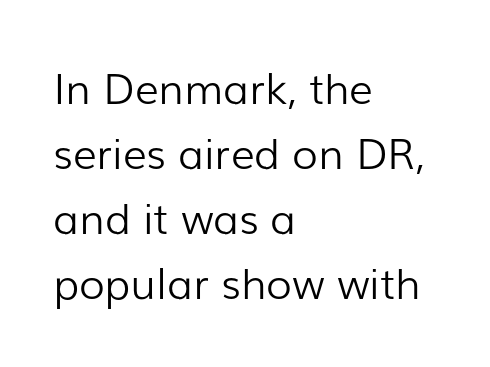
{"serif": "no", "italic": "no", "bold": "no", "weight": "light", "width": "normal", "stroke_contrast": "low", "x_height": "medium", "monospaced": "no", "underline": "no", "align": "left", "line_spacing": "normal", "line_spacing_ratio": 1.55, "letter_spacing": "normal", "letter_spacing_em": 0.0, "glyph_px": 42}
